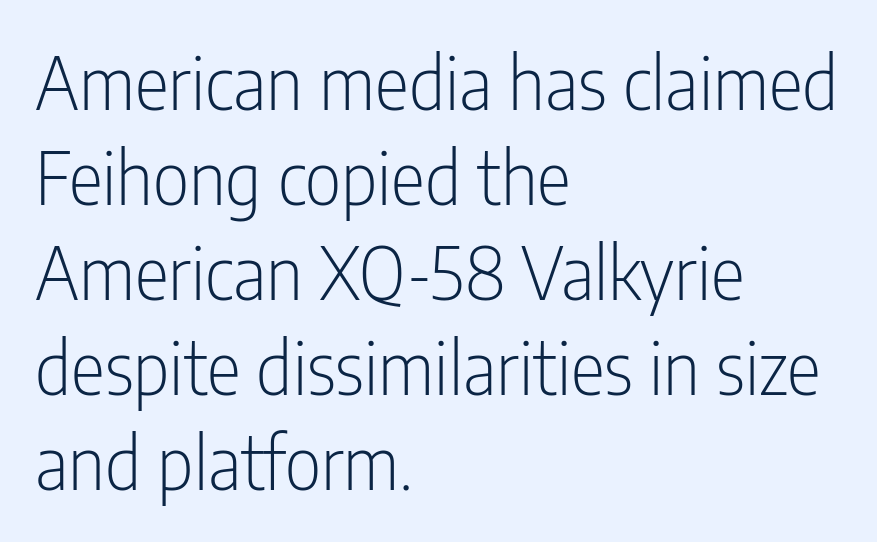
The image shows 72 px light, condensed sans-serif type, upright; set left-aligned, normal line spacing (1.32x), normal letter spacing, not underlined; low stroke contrast and a medium x-height.
